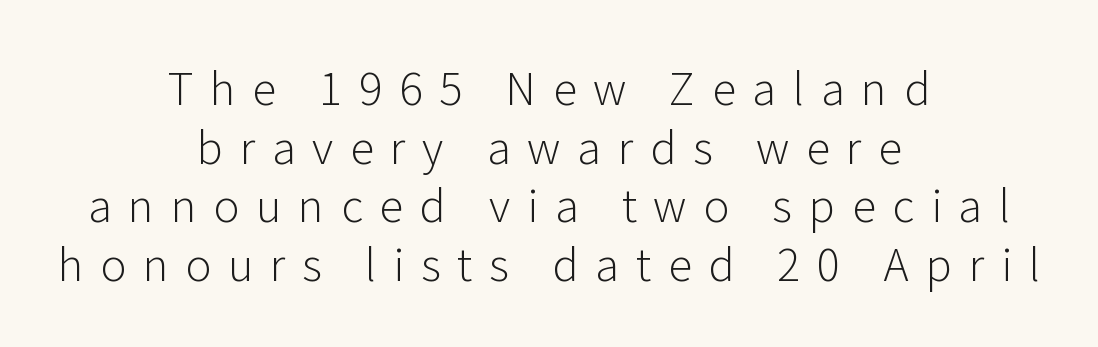
The image shows 44 px light sans-serif type, upright; set centered, normal line spacing (1.33x), unusually wide letter spacing (+0.38 em), not underlined; low stroke contrast and a medium x-height.
